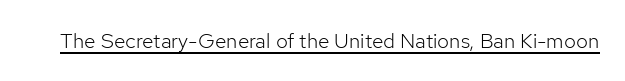
Q: Is the text bold? A: No.
Q: Is the text italic (slanted)? A: No, it is upright.
Q: Is the text underlined? A: Yes.
Q: Is the spacing between letters normal or unusually wide? A: Normal.
